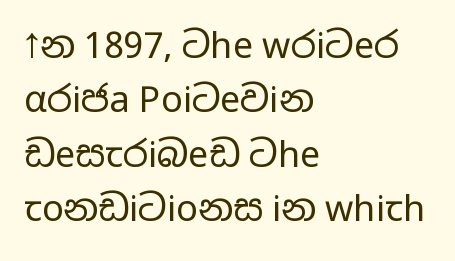
Character widths vary here, with narrow letters taking less room than wide ones. The passage is arranged the way most books set body copy — flush left. Check the space under the baseline: it is left empty. The gaps between neighbouring characters are ordinary and unremarkable. Summary of vertical rhythm: regular, with standard interline spacing. Is the stroke heavy? The answer is a plain regular-or-lighter.
